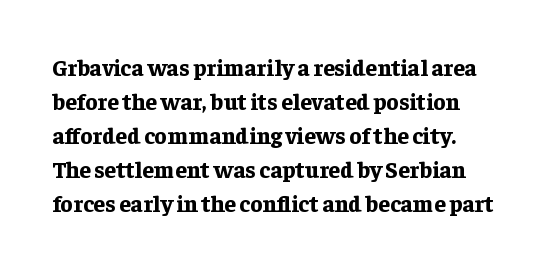
{"italic": "no", "bold": "yes", "underline": "no", "line_spacing": "normal", "line_spacing_ratio": 1.48, "letter_spacing": "normal", "letter_spacing_em": 0.0, "glyph_px": 23}
